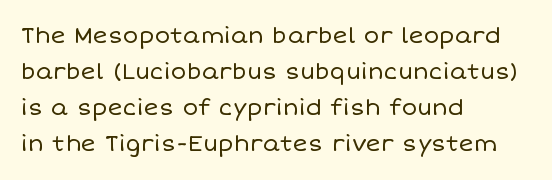
The image shows 23 px text type, upright; set left-aligned, normal line spacing (1.57x), normal letter spacing, not underlined.
